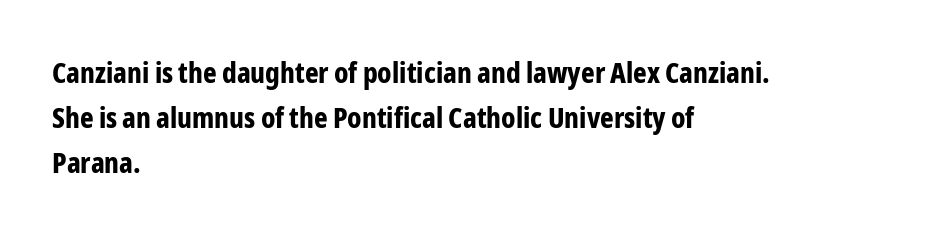
{"serif": "no", "italic": "no", "bold": "yes", "weight": "bold", "width": "condensed", "stroke_contrast": "low", "x_height": "medium", "monospaced": "no", "underline": "no", "align": "left", "line_spacing": "normal", "line_spacing_ratio": 1.56, "letter_spacing": "normal", "letter_spacing_em": 0.0, "glyph_px": 29}
